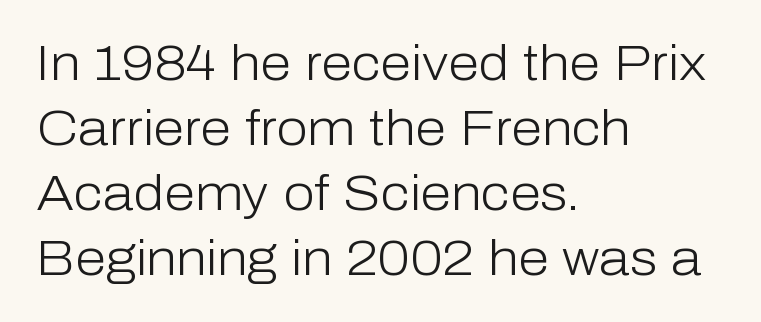
Q: Is the text bold? A: No.
Q: Is the text italic (slanted)? A: No, it is upright.
Q: Is the typeface a serif or a sans-serif typeface? A: Sans-serif.
Q: Is the text underlined? A: No.
Q: How is the paragraph aligned? A: Left-aligned.
Q: Is the spacing between letters normal or unusually wide? A: Normal.
Q: Is the spacing between lines tight, normal or loose? A: Normal.
Q: Width (condensed, normal, or wide)? A: Normal.
Q: Stroke contrast? A: Low.
Q: x-height? A: Medium.
Q: Monospaced? A: No.
